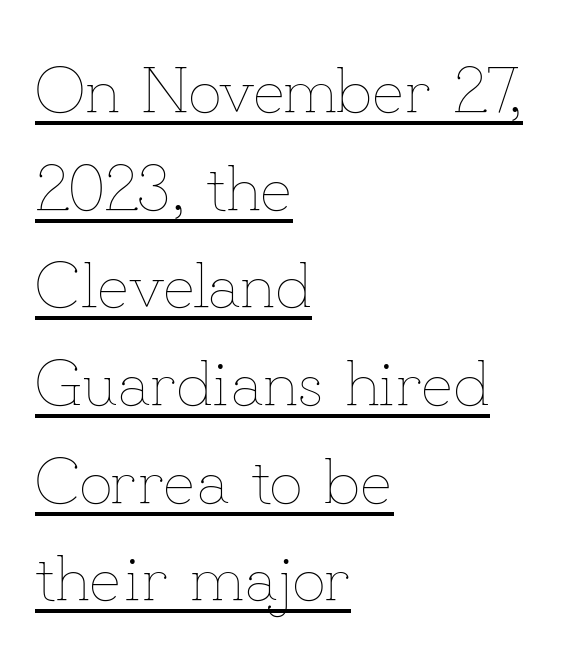
Q: Is the text bold? A: No.
Q: Is the text italic (slanted)? A: No, it is upright.
Q: Is the text underlined? A: Yes.
Q: How is the paragraph aligned? A: Left-aligned.
Q: Is the spacing between letters normal or unusually wide? A: Normal.
Q: Is the spacing between lines tight, normal or loose? A: Normal.
Q: Width (condensed, normal, or wide)? A: Normal.
Q: Stroke contrast? A: Low.
Q: x-height? A: Small.
Q: Monospaced? A: No.
